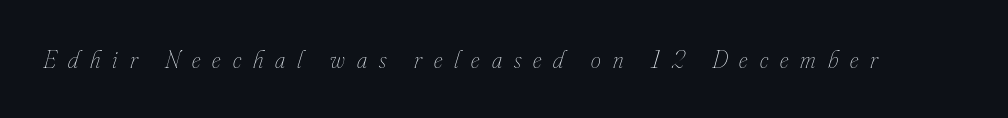
The image shows 25 px text type, italic (leaning right); set unusually wide letter spacing (+0.48 em), not underlined.
